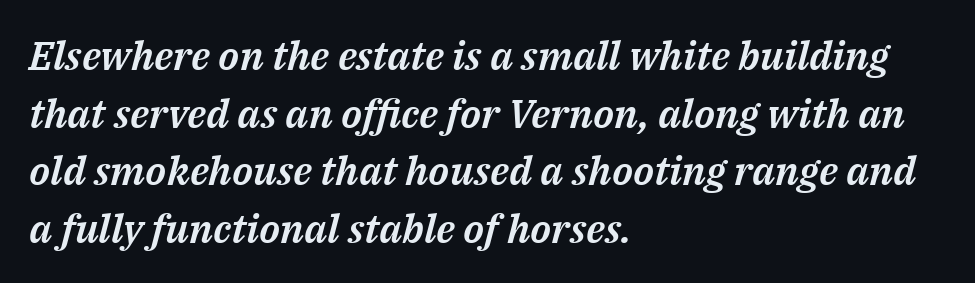
Q: Is the text italic (slanted)? A: Yes, it leans right by about 14 degrees.
Q: Is the text underlined? A: No.
Q: How is the paragraph aligned? A: Left-aligned.
Q: Is the spacing between letters normal or unusually wide? A: Normal.
Q: Is the spacing between lines tight, normal or loose? A: Normal.
Q: Width (condensed, normal, or wide)? A: Normal.
Q: Stroke contrast? A: Medium.
Q: x-height? A: Medium.
Q: Monospaced? A: No.
